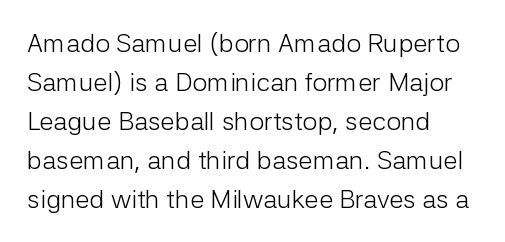
Q: Is the text bold? A: No.
Q: Is the text italic (slanted)? A: No, it is upright.
Q: Is the text underlined? A: No.
Q: How is the paragraph aligned? A: Left-aligned.
Q: Is the spacing between letters normal or unusually wide? A: Normal.
Q: Is the spacing between lines tight, normal or loose? A: Normal.
